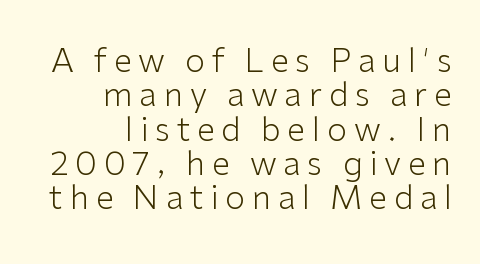
The image shows 33 px light sans-serif type, upright; set right-aligned, tight line spacing (1.04x), unusually wide letter spacing (+0.2 em), not underlined; low stroke contrast and a medium x-height.
